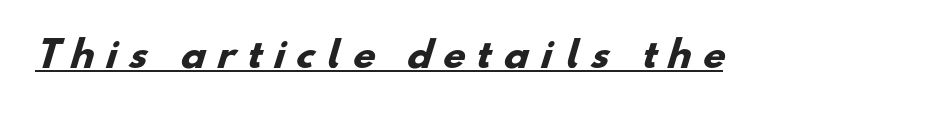
The image shows 36 px heavy sans-serif type; set unusually wide letter spacing (+0.32 em), underlined; low stroke contrast and a small x-height.
